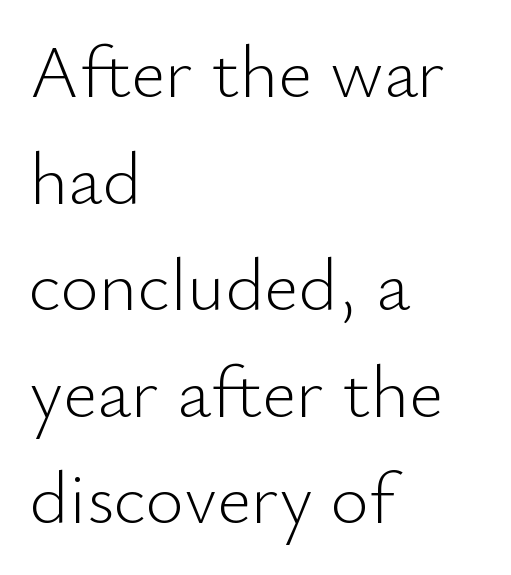
In CSS terms this would be text-align: left. The space between consecutive lines is moderate. No italicization has been applied; the sample stays upright. Honestly, there is no underline to notice here at all. The strokes are not fattened; the text isn't bold.
